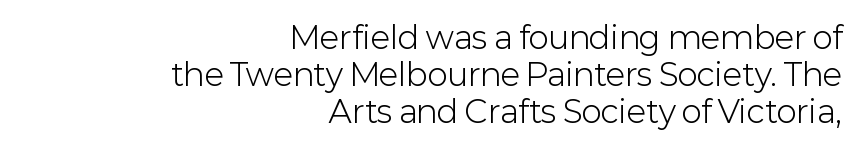
Students, note that the glyphs here touch the page at normal intervals. I'd call this a sans setting — the letters go barefoot. Visually the block forms a straight wall on the right and a jagged coastline on the left. The string is rendered with underlining switched off. Nothing heavy about these letters — not bold at all.
